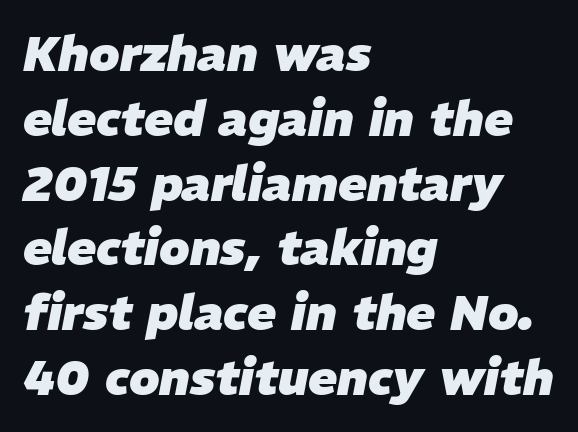
{"italic": "yes", "lean": "right", "slant_degrees": 11, "bold": "yes", "weight": "heavy", "width": "normal", "stroke_contrast": "low", "x_height": "medium", "monospaced": "no", "underline": "no", "align": "left", "line_spacing": "normal", "line_spacing_ratio": 1.35, "letter_spacing": "normal", "letter_spacing_em": 0.0, "glyph_px": 48}
